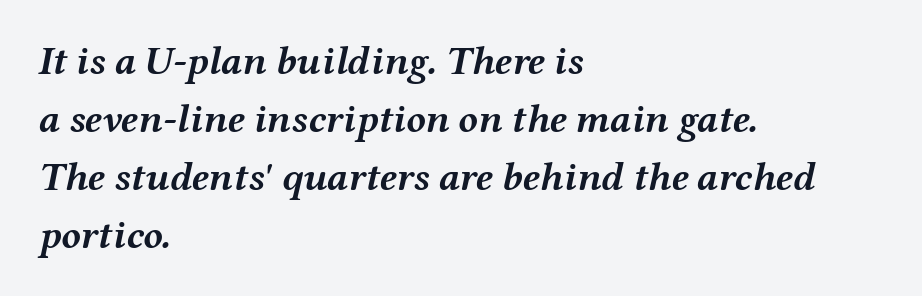
Q: Is the text bold? A: Yes.
Q: Is the text italic (slanted)? A: Yes, it leans right by about 12 degrees.
Q: Is the text underlined? A: No.
Q: How is the paragraph aligned? A: Left-aligned.
Q: Is the spacing between letters normal or unusually wide? A: Normal.
Q: Is the spacing between lines tight, normal or loose? A: Normal.
Q: Width (condensed, normal, or wide)? A: Wide.
Q: Stroke contrast? A: Medium.
Q: x-height? A: Medium.
Q: Monospaced? A: No.
